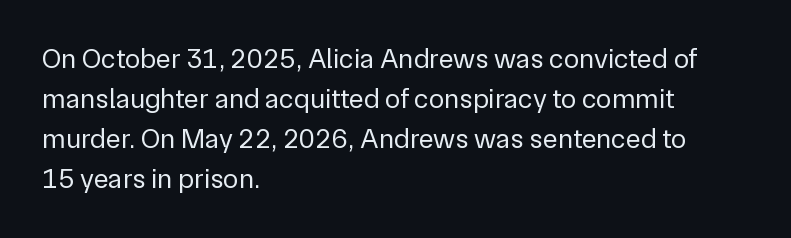
The image shows 28 px regular-weight sans-serif type, upright; set left-aligned, normal line spacing (1.43x), normal letter spacing, not underlined; low stroke contrast and a medium x-height.
